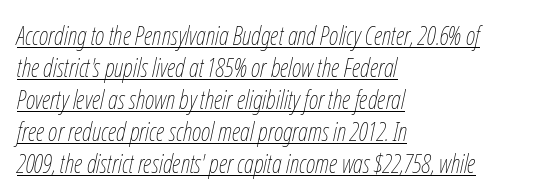
{"italic": "yes", "lean": "right", "slant_degrees": 12, "bold": "no", "underline": "yes", "align": "left", "line_spacing_ratio": 1.23, "letter_spacing": "normal", "letter_spacing_em": 0.0, "glyph_px": 26}
